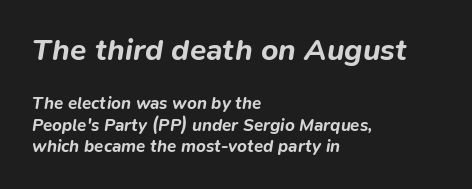
The image shows 30 px bold type, italic (leaning right); set left-aligned, normal line spacing (1.25x), normal letter spacing, not underlined; the first (top) block is 1.76x larger; low stroke contrast and a medium x-height.
